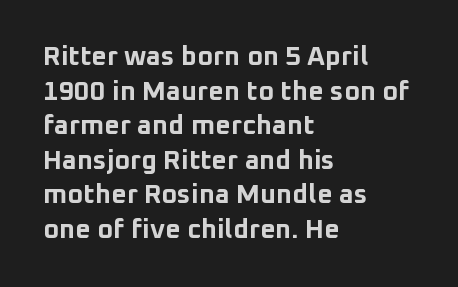
Compared with typical body copy, the letter spacing here is the same. The setting favours the left margin, as ordinary paragraphs usually do. Heft: maximum for text — a bold. Beneath every word, the page is bare. Successive baselines arrive at the customary interval. These lines were composed using upright roman letters.
